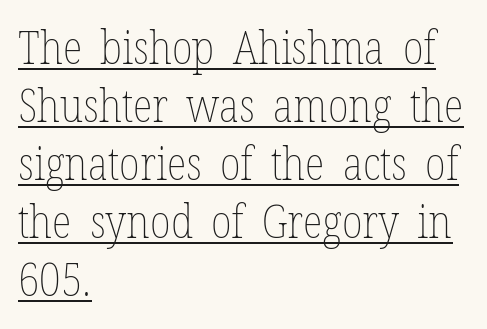
The image shows 46 px thin, condensed type, upright; set left-aligned, normal line spacing (1.26x), normal letter spacing, underlined; low stroke contrast and a medium x-height.
